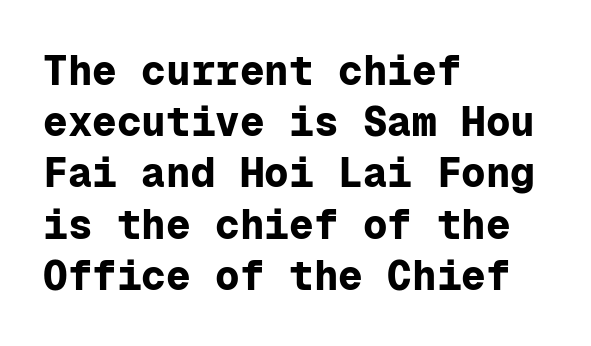
Q: Is the text bold? A: Yes.
Q: Is the text italic (slanted)? A: No, it is upright.
Q: Is the typeface a serif or a sans-serif typeface? A: Sans-serif.
Q: Is the text underlined? A: No.
Q: How is the paragraph aligned? A: Left-aligned.
Q: Is the spacing between letters normal or unusually wide? A: Normal.
Q: Is the spacing between lines tight, normal or loose? A: Normal.
Q: Width (condensed, normal, or wide)? A: Normal.
Q: Stroke contrast? A: Low.
Q: x-height? A: Medium.
Q: Monospaced? A: Yes.
